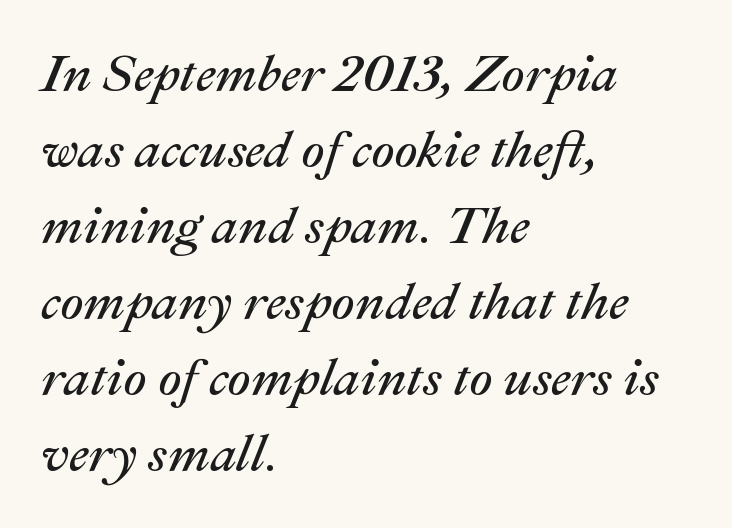
{"italic": "yes", "lean": "right", "slant_degrees": 22, "bold": "no", "weight": "regular", "width": "normal", "stroke_contrast": "medium", "x_height": "medium", "monospaced": "no", "underline": "no", "align": "left", "line_spacing": "normal", "line_spacing_ratio": 1.46, "letter_spacing": "normal", "letter_spacing_em": 0.0, "glyph_px": 52}
